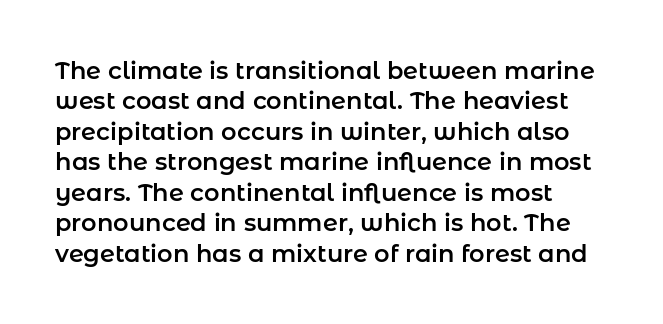
Characters follow at the spacing the type designer built in. The line-height multiplier appears to be the usual default. Ascenders rise straight up at ninety degrees. Just letters on the line, the space beneath them empty.
